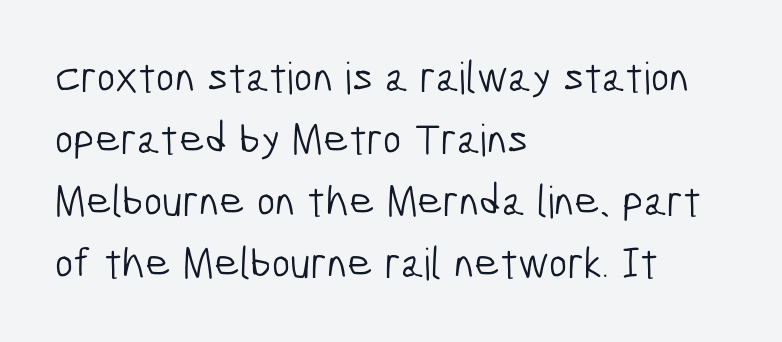
{"serif": "no", "bold": "no", "weight": "light", "width": "condensed", "stroke_contrast": "low", "x_height": "medium", "monospaced": "no", "underline": "no", "align": "left", "line_spacing": "normal", "line_spacing_ratio": 1.41, "letter_spacing": "normal", "letter_spacing_em": 0.0, "glyph_px": 44}
